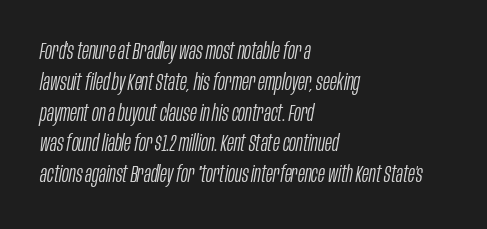
Q: Is the text bold? A: No.
Q: Is the text italic (slanted)? A: Yes, it leans right by about 10 degrees.
Q: Is the text underlined? A: No.
Q: How is the paragraph aligned? A: Left-aligned.
Q: Is the spacing between letters normal or unusually wide? A: Normal.
Q: Is the spacing between lines tight, normal or loose? A: Normal.
